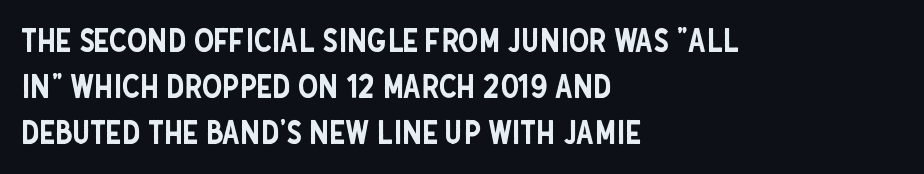
Notice how the stems are strictly vertical — no italics here. Honestly, the letter spacing is just normal — you wouldn't notice it. Unmarked baselines from the first word to the last. Looks like regular typesetting: each glyph gets only the width it needs. Short and long lines alike share a common starting point at left.
